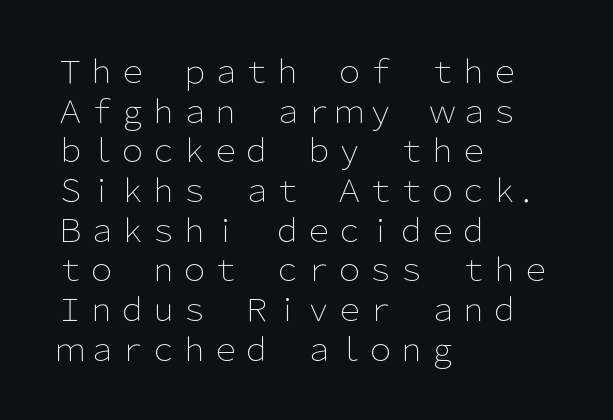
The image shows 31 px light sans-serif type, upright; set left-aligned, normal line spacing (1.28x), normal letter spacing, not underlined; low stroke contrast and a medium x-height.
